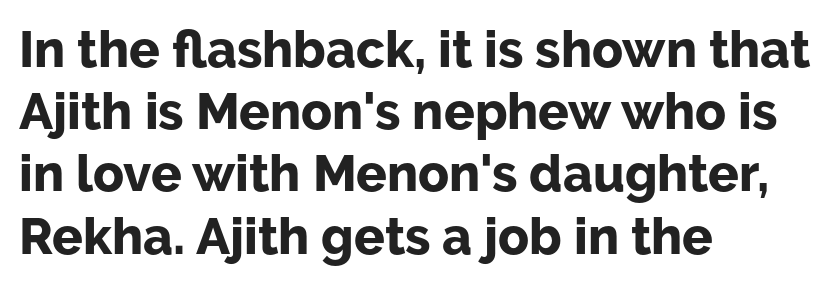
The image shows 51 px bold sans-serif type, upright; set left-aligned, line spacing 1.22x, normal letter spacing, not underlined; low stroke contrast and a medium x-height.
